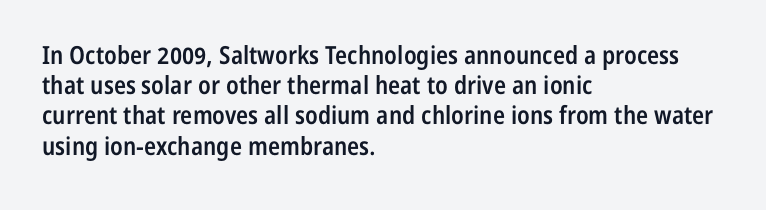
{"italic": "no", "bold": "semi", "underline": "no", "align": "left", "line_spacing_ratio": 1.21, "letter_spacing": "normal", "letter_spacing_em": 0.0, "glyph_px": 25}
